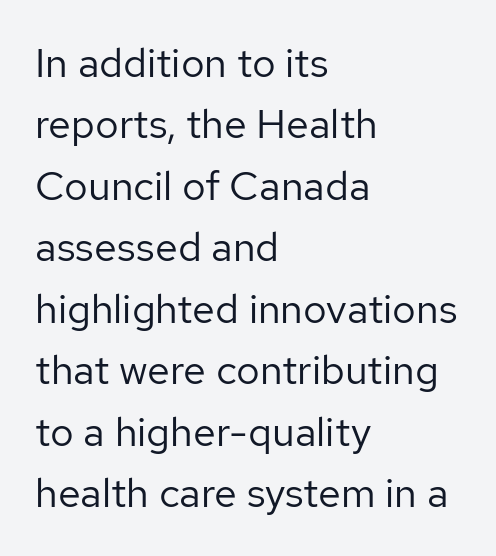
{"serif": "no", "italic": "no", "bold": "no", "weight": "regular", "width": "normal", "stroke_contrast": "low", "x_height": "medium", "monospaced": "no", "underline": "no", "align": "left", "line_spacing": "normal", "line_spacing_ratio": 1.5, "letter_spacing": "normal", "letter_spacing_em": 0.0, "glyph_px": 41}
